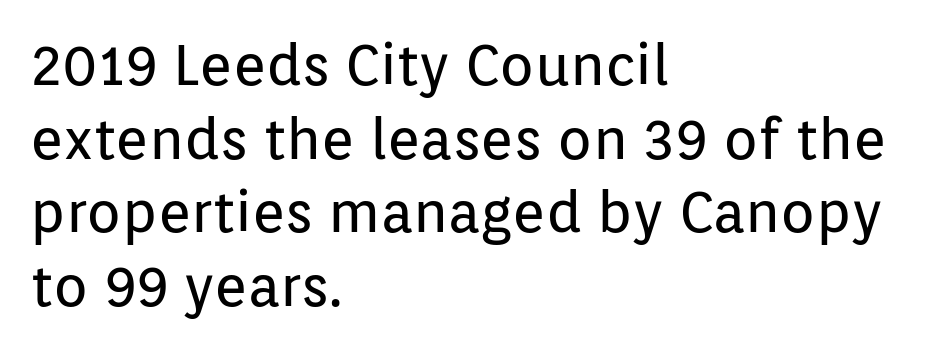
The rendering uses natural spacing where letterforms have individual widths. These lines are composed in type without serifs. Visually the block forms a straight wall on the left and a jagged coastline on the right. These glyphs show unthickened strokes, regular width or finer. There is no visible air inserted between adjacent glyphs. Students, observe: this is what conventionally led text looks like.
